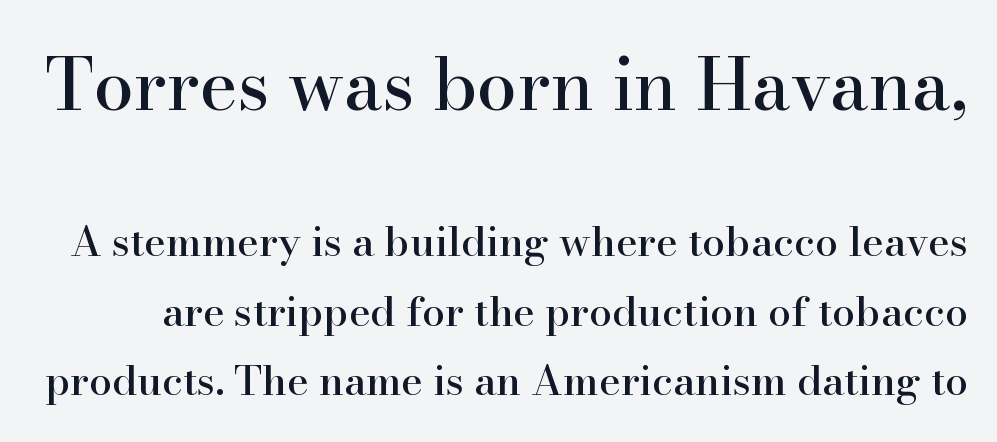
{"serif": "yes", "italic": "no", "width": "normal", "stroke_contrast": "high", "x_height": "small", "monospaced": "no", "underline": "no", "line_spacing": "normal", "line_spacing_ratio": 1.7, "letter_spacing": "normal", "letter_spacing_em": 0.0, "larger_block": "first", "size_ratio": 1.76, "glyph_px": 72}
